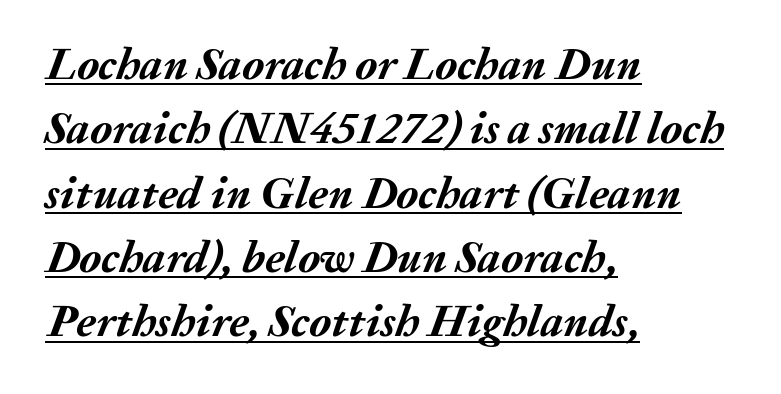
The image shows 45 px semibold type, italic (leaning right); set left-aligned, normal line spacing (1.43x), normal letter spacing, underlined; medium stroke contrast and a medium x-height.
